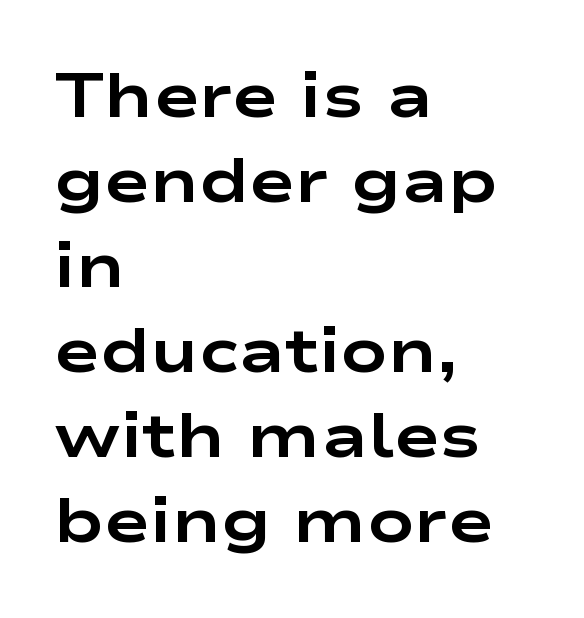
The image shows 62 px bold, wide sans-serif type, upright; set left-aligned, normal line spacing (1.37x), normal letter spacing, not underlined; low stroke contrast and a medium x-height.
